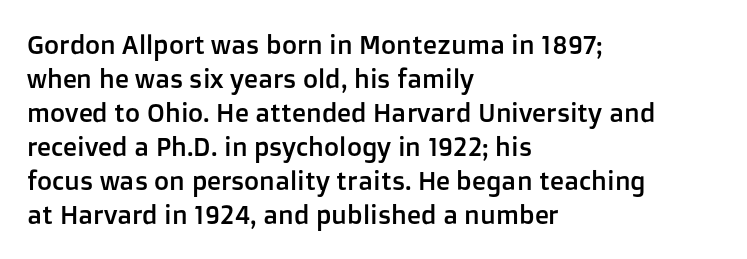
{"italic": "no", "underline": "no", "align": "left", "line_spacing": "normal", "line_spacing_ratio": 1.31, "letter_spacing": "normal", "letter_spacing_em": 0.0, "glyph_px": 26}
